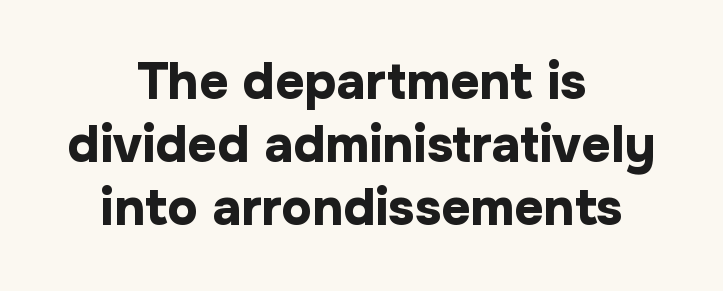
Spacing between characters is what you'd get straight out of the box. These lines are rendered in a variable-pitch font. Does the type have serifs? No, each stem ends abruptly. Horizontal alignment here is central, giving a formal, balanced look. If you drew a line through each stem, it would be perfectly vertical.
